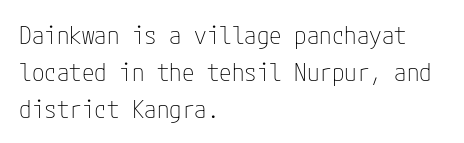
A typesetter would call this leading conventional body-copy spacing. Descender tails drop into unmarked territory. Visually the block forms a straight wall on the left and a jagged coastline on the right. Do the letters lean? They stand straight.
